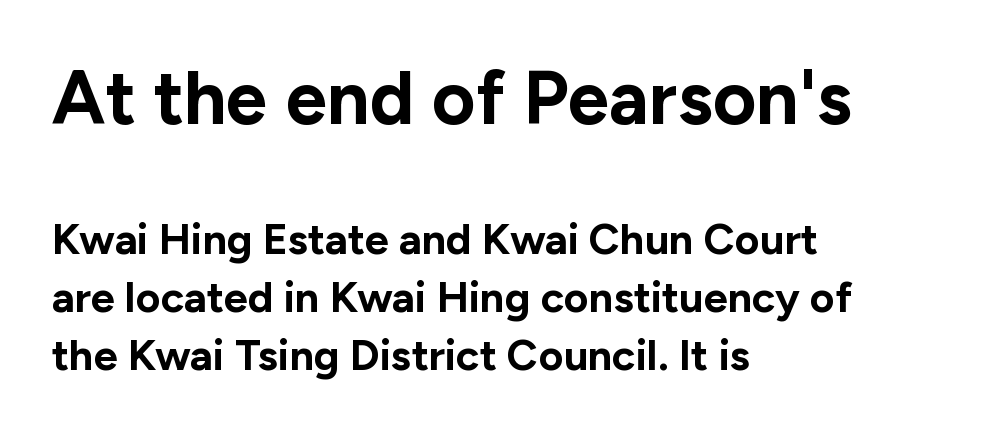
Quick note: not italic, upright. Do the characters align in a grid? No, the font is proportional. The rag falls on the right side of this text block. The line-height multiplier appears to be the usual default. A student would notice the top passage is typeset larger than what follows. The designer went with a sans here, leaving each stem footless.
